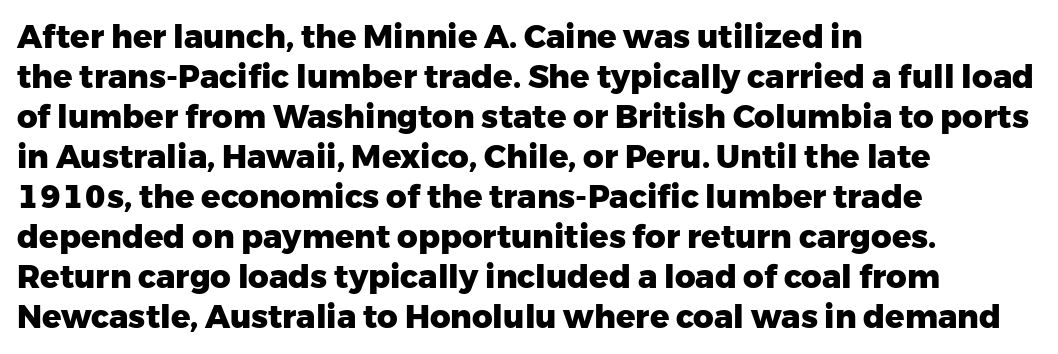
The image shows 32 px heavy sans-serif type, upright; set left-aligned, normal line spacing (1.25x), normal letter spacing, not underlined; low stroke contrast and a medium x-height.
